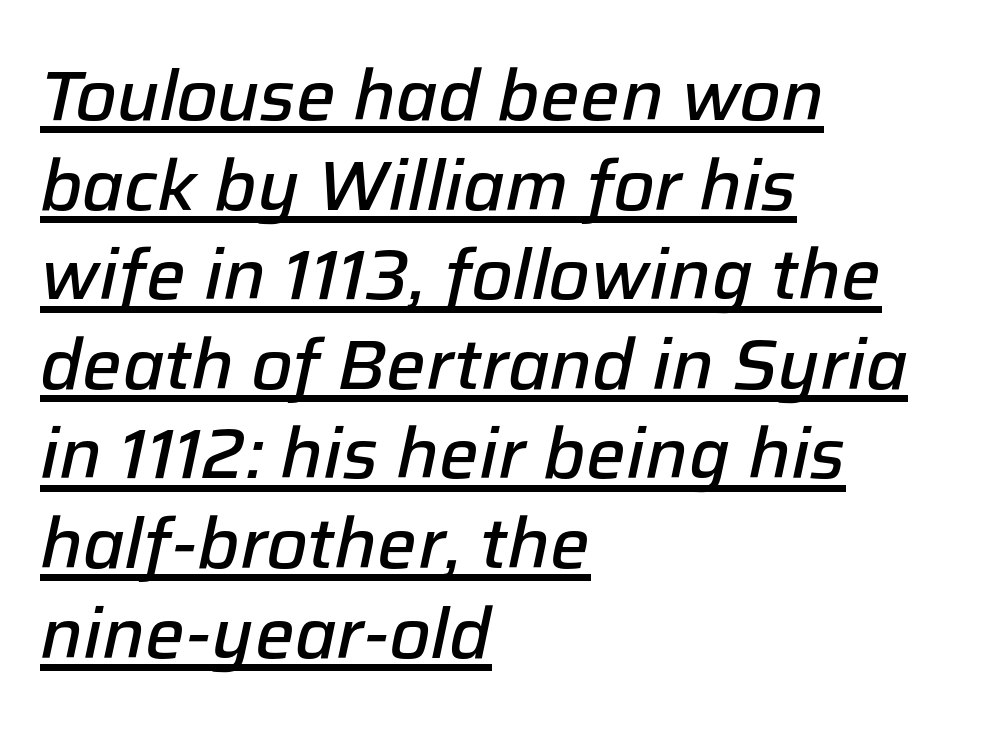
The image shows 70 px semibold type, italic (leaning right); set left-aligned, normal line spacing (1.28x), normal letter spacing, underlined; low stroke contrast and a medium x-height.
